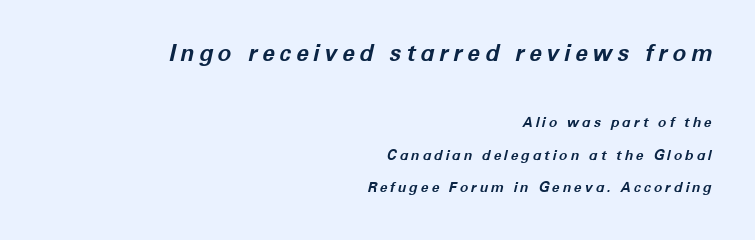
{"italic": "yes", "lean": "right", "slant_degrees": 12, "bold": "yes", "underline": "no", "align": "right", "line_spacing": "loose", "line_spacing_ratio": 2.33, "letter_spacing": "wide", "letter_spacing_em": 0.2, "larger_block": "first", "size_ratio": 1.64, "glyph_px": 23}
